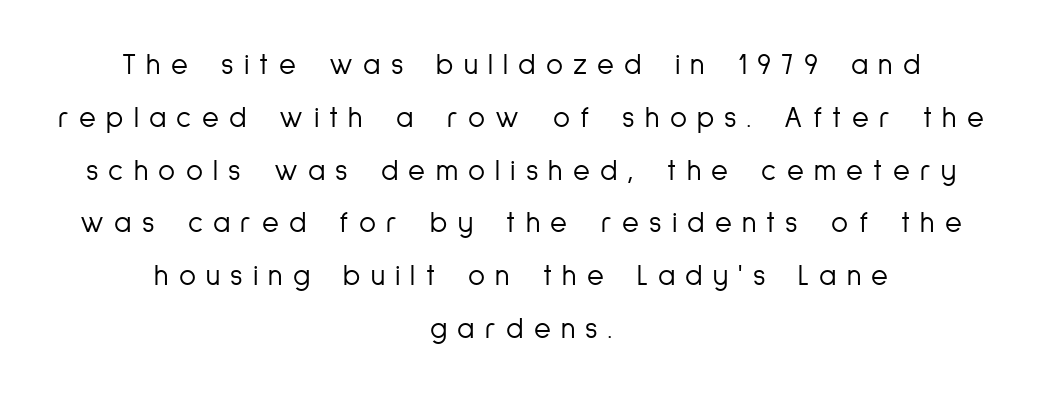
{"serif": "no", "italic": "no", "bold": "no", "weight": "light", "width": "condensed", "stroke_contrast": "low", "x_height": "medium", "monospaced": "no", "underline": "no", "align": "center", "line_spacing_ratio": 1.82, "letter_spacing": "wide", "letter_spacing_em": 0.35, "glyph_px": 29}
